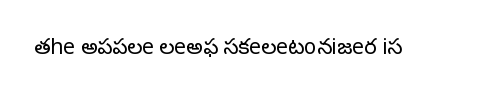
The passage shown is not underscored anywhere. The font's upright variant was chosen for this text. Stems here are at most as thick as an everyday book face. Observe the ordinary spacing: letters are neighbours, not strangers.
